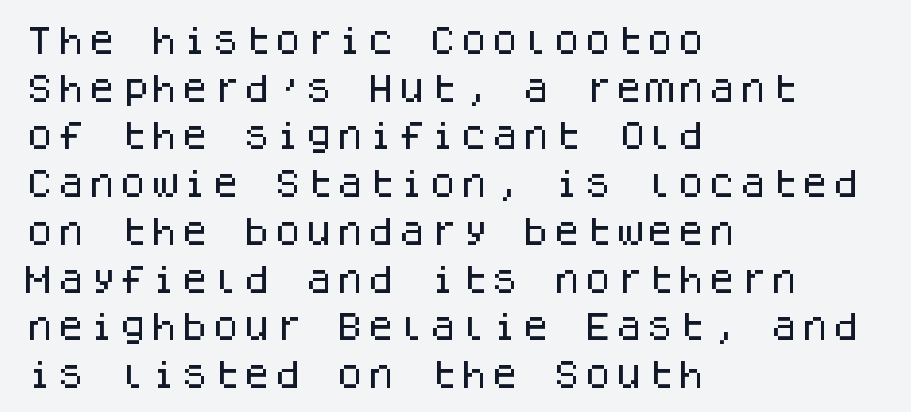
Q: Is the text italic (slanted)? A: No, it is upright.
Q: Is the typeface a serif or a sans-serif typeface? A: Sans-serif.
Q: Is the text underlined? A: No.
Q: How is the paragraph aligned? A: Left-aligned.
Q: Is the spacing between letters normal or unusually wide? A: Normal.
Q: Is the spacing between lines tight, normal or loose? A: Normal.
Q: Width (condensed, normal, or wide)? A: Normal.
Q: Stroke contrast? A: Low.
Q: x-height? A: Large.
Q: Monospaced? A: Yes.
